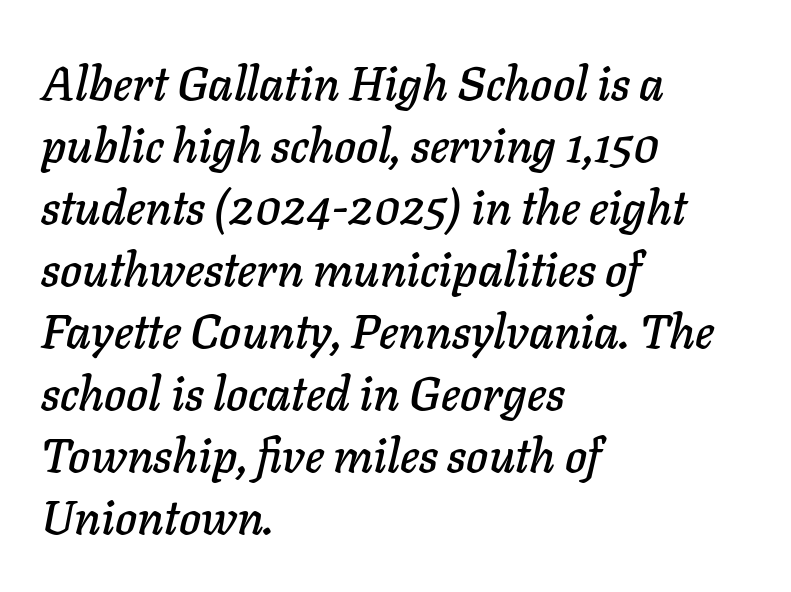
Q: Is the text italic (slanted)? A: Yes, it leans right by about 11 degrees.
Q: Is the text underlined? A: No.
Q: How is the paragraph aligned? A: Left-aligned.
Q: Is the spacing between letters normal or unusually wide? A: Normal.
Q: Is the spacing between lines tight, normal or loose? A: Normal.
Q: Width (condensed, normal, or wide)? A: Normal.
Q: Stroke contrast? A: Low.
Q: x-height? A: Medium.
Q: Monospaced? A: No.
